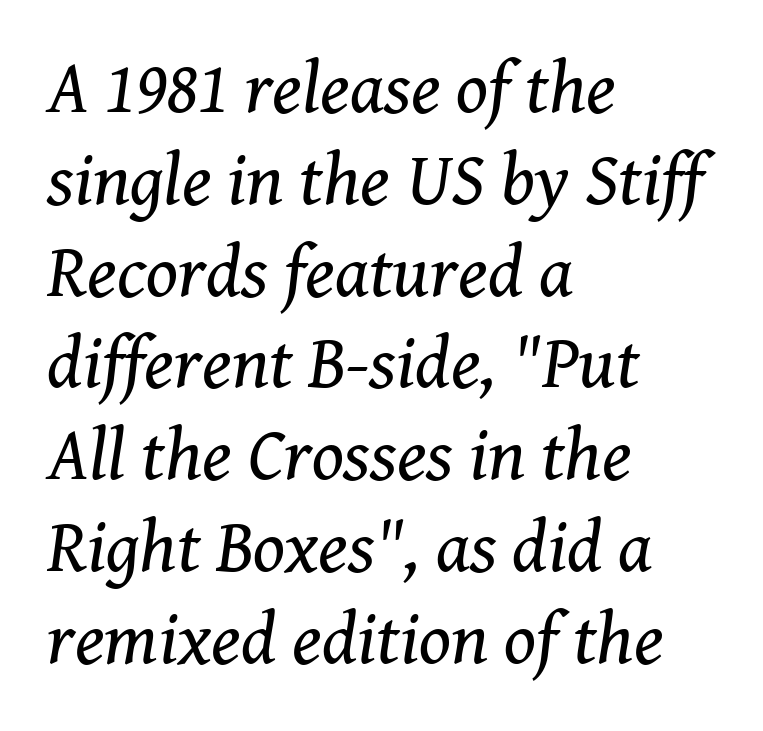
To sum up the face: it has serifs. Quick note: underline off. Compared with ordinary roman type, these characters are visibly tilted. Note the varied advance widths — an 'i' is clearly narrower than an 'm'. A quiet, ordinary-to-light weight characterises the typeface. Notice how the passage keeps a crisp vertical edge on the left only.
